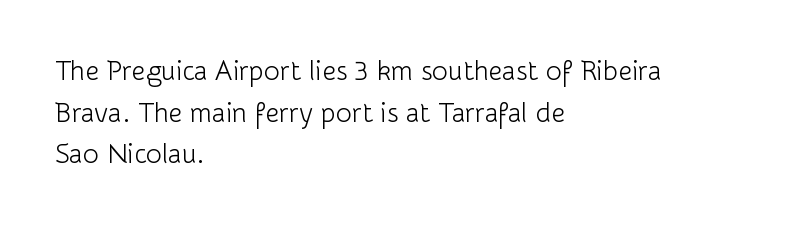
The image shows 27 px text type, upright; set left-aligned, normal line spacing (1.54x), normal letter spacing, not underlined.
